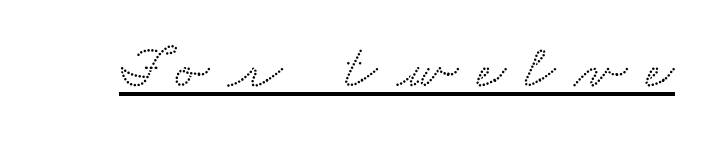
{"serif": "yes", "width": "wide", "stroke_contrast": "low", "x_height": "small", "monospaced": "no", "underline": "yes", "letter_spacing": "wide", "letter_spacing_em": 0.31, "glyph_px": 62}
